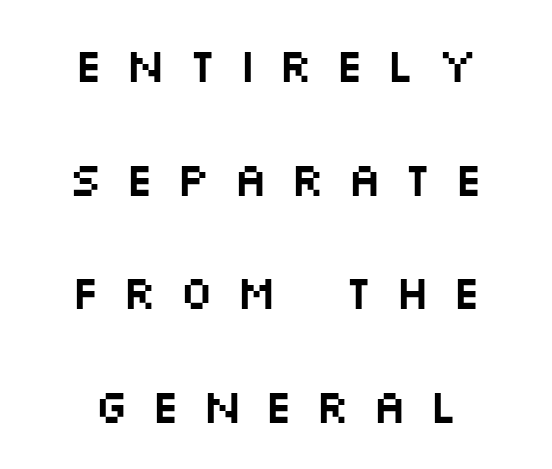
The image shows 47 px wide sans-serif type, upright; set centered, loose line spacing (2.42x), unusually wide letter spacing (+0.46 em), not underlined; medium stroke contrast and a large x-height.
